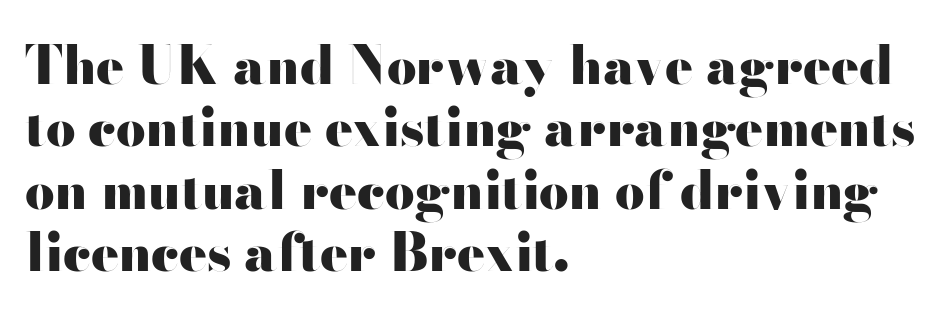
The image shows 52 px heavy, wide sans-serif type, upright; set left-aligned, line spacing 1.2x, normal letter spacing, not underlined; high stroke contrast and a small x-height.
